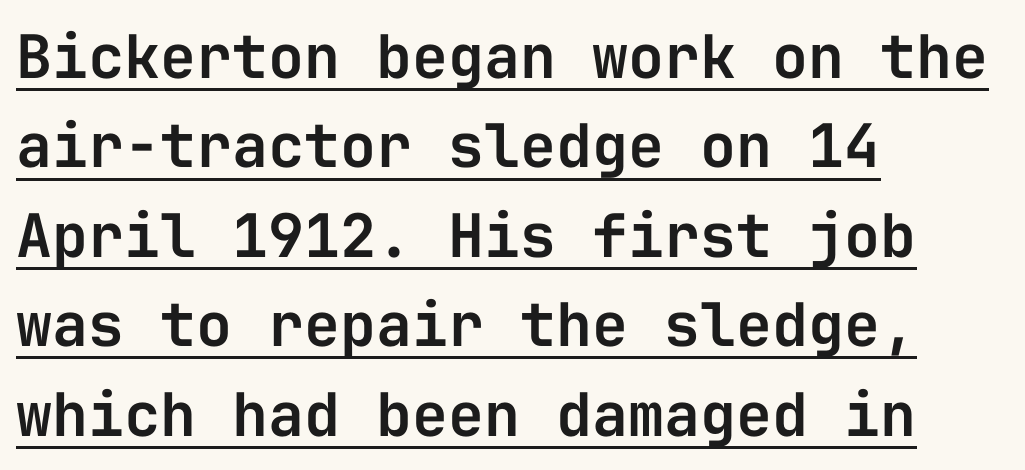
The image shows 60 px sans-serif type, upright, monospaced; set left-aligned, normal line spacing (1.49x), normal letter spacing, underlined; low stroke contrast and a medium x-height.
